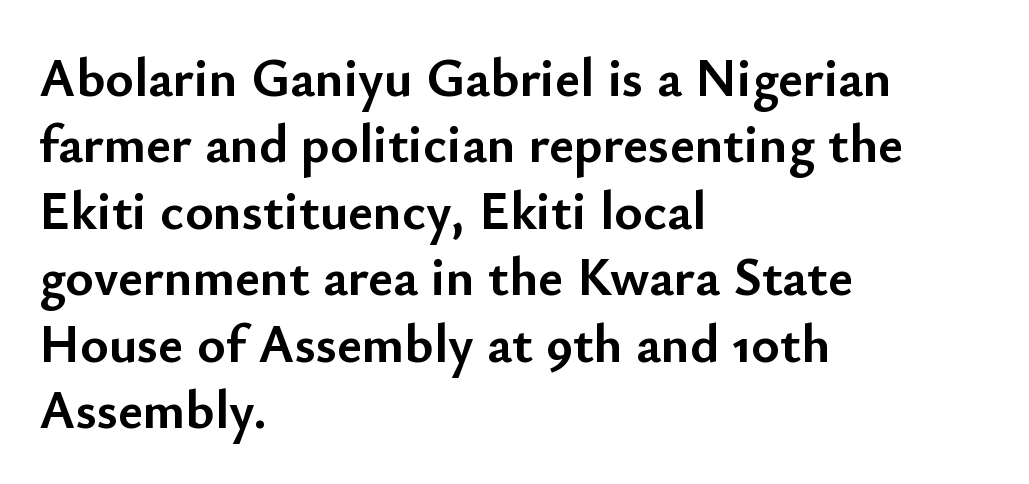
Q: Is the text bold? A: Yes.
Q: Is the text italic (slanted)? A: No, it is upright.
Q: Is the typeface a serif or a sans-serif typeface? A: Sans-serif.
Q: Is the text underlined? A: No.
Q: How is the paragraph aligned? A: Left-aligned.
Q: Is the spacing between letters normal or unusually wide? A: Normal.
Q: Width (condensed, normal, or wide)? A: Normal.
Q: Stroke contrast? A: Low.
Q: x-height? A: Small.
Q: Monospaced? A: No.
